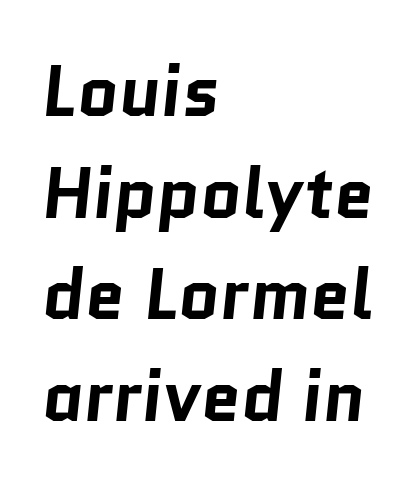
Q: Is the text bold? A: Yes.
Q: Is the typeface a serif or a sans-serif typeface? A: Sans-serif.
Q: Is the text underlined? A: No.
Q: How is the paragraph aligned? A: Left-aligned.
Q: Is the spacing between letters normal or unusually wide? A: Normal.
Q: Is the spacing between lines tight, normal or loose? A: Normal.
Q: Width (condensed, normal, or wide)? A: Normal.
Q: Stroke contrast? A: Low.
Q: x-height? A: Medium.
Q: Monospaced? A: No.
